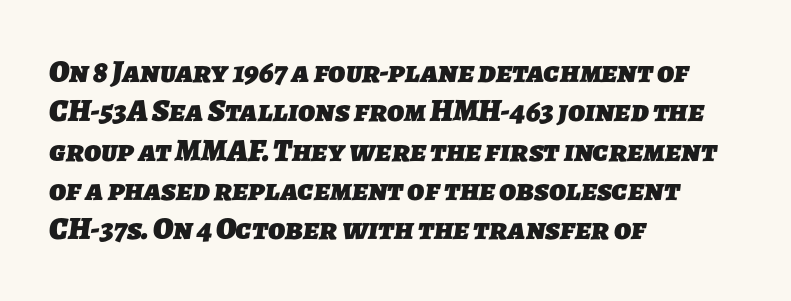
Set as a true bold cut, around the 700 mark. The designer went with a sans here, leaving each stem footless. This rendering uses left alignment, leaving the right contour irregular. Check under the words: just untouched page. Looks like regular typesetting: each glyph gets only the width it needs. Default kerning and tracking; the words read as compact shapes.
